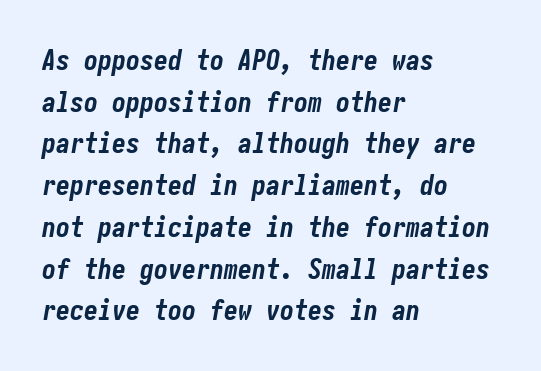
The image shows 28 px bold, condensed type, italic (leaning right); set left-aligned, normal line spacing (1.49x), normal letter spacing, not underlined; low stroke contrast and a medium x-height.
